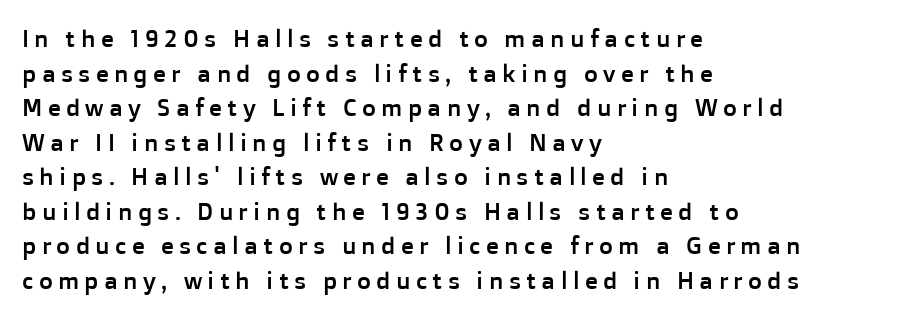
{"italic": "no", "underline": "no", "align": "left", "line_spacing": "normal", "line_spacing_ratio": 1.44, "letter_spacing": "wide", "letter_spacing_em": 0.22, "glyph_px": 24}
